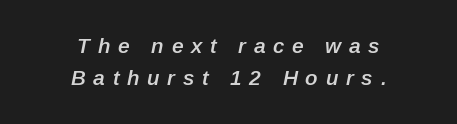
The image shows 21 px text type, italic (leaning right); set centered, normal line spacing (1.53x), unusually wide letter spacing (+0.37 em), not underlined.
